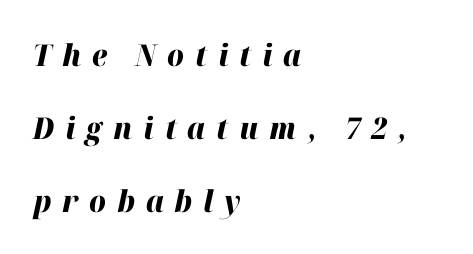
The image shows 30 px heavy type, italic (leaning right); set left-aligned, loose line spacing (2.43x), unusually wide letter spacing (+0.36 em), not underlined; high stroke contrast and a medium x-height.
